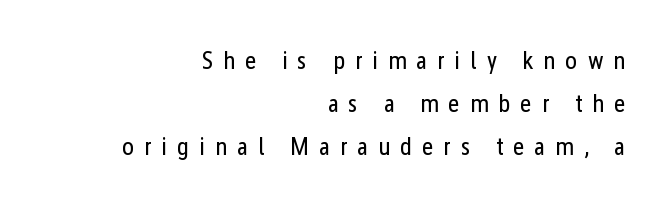
Q: Is the text bold? A: No.
Q: Is the text italic (slanted)? A: No, it is upright.
Q: Is the text underlined? A: No.
Q: How is the paragraph aligned? A: Right-aligned.
Q: Is the spacing between letters normal or unusually wide? A: Unusually wide.
